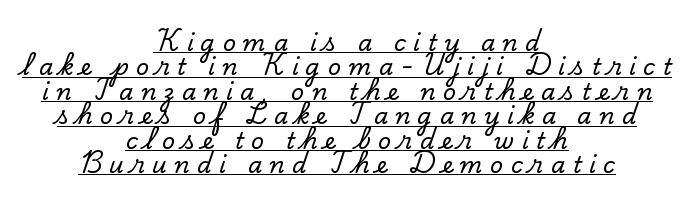
The image shows 23 px text type; set centered, tight line spacing (1.06x), unusually wide letter spacing (+0.32 em), underlined.
